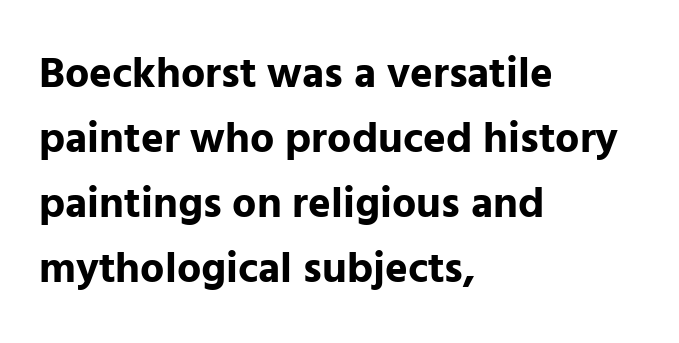
Q: Is the text bold? A: Yes.
Q: Is the text italic (slanted)? A: No, it is upright.
Q: Is the typeface a serif or a sans-serif typeface? A: Sans-serif.
Q: Is the text underlined? A: No.
Q: How is the paragraph aligned? A: Left-aligned.
Q: Is the spacing between letters normal or unusually wide? A: Normal.
Q: Is the spacing between lines tight, normal or loose? A: Normal.
Q: Width (condensed, normal, or wide)? A: Normal.
Q: Stroke contrast? A: Low.
Q: x-height? A: Medium.
Q: Monospaced? A: No.
